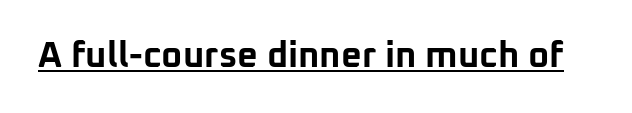
{"serif": "no", "italic": "no", "bold": "yes", "weight": "bold", "width": "normal", "stroke_contrast": "low", "x_height": "medium", "monospaced": "no", "underline": "yes", "letter_spacing": "normal", "letter_spacing_em": 0.0, "glyph_px": 36}
